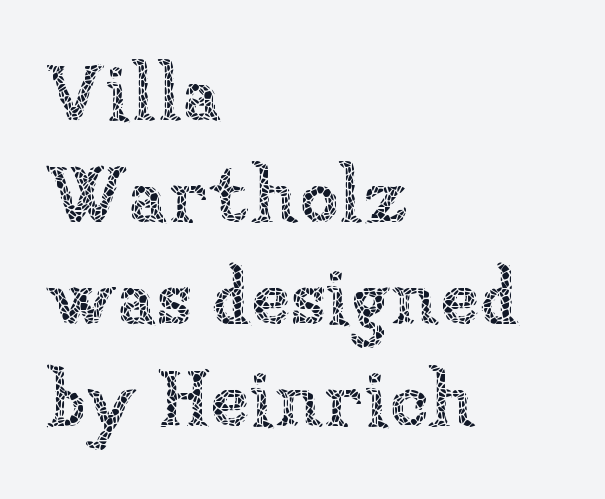
The image shows 79 px thin type, upright; set left-aligned, normal line spacing (1.29x), normal letter spacing, not underlined; low stroke contrast and a medium x-height.
